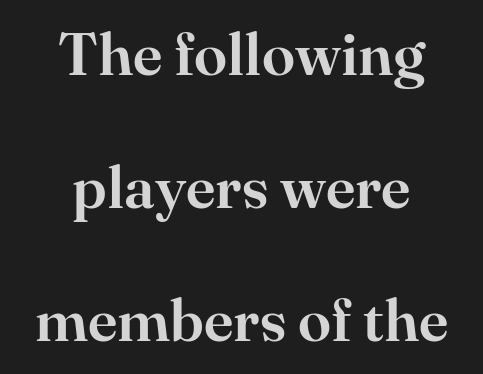
In terms of letterform style, serifs are clearly present. If you measured baseline to baseline, you'd find a long distance. The compositor balanced each line on the midline. Default kerning and tracking; the words read as compact shapes. The lettering stays uniformly vertical, giving the passage a roman look. Just letters on the line, the space beneath them empty.
